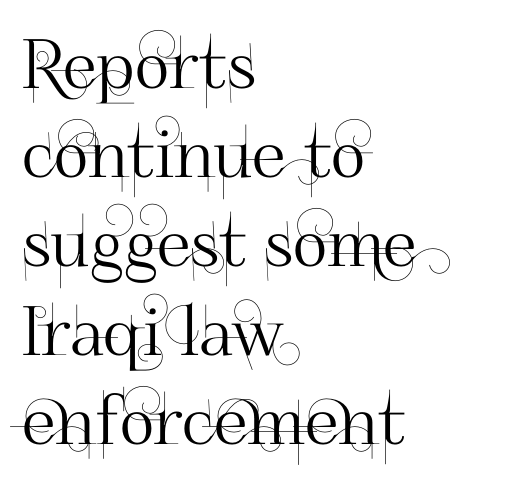
{"serif": "no", "italic": "no", "width": "normal", "stroke_contrast": "high", "x_height": "small", "monospaced": "no", "underline": "no", "align": "left", "line_spacing": "normal", "line_spacing_ratio": 1.31, "letter_spacing": "normal", "letter_spacing_em": 0.0, "glyph_px": 68}
